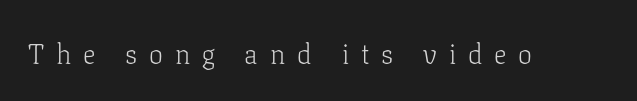
Q: Is the text bold? A: No.
Q: Is the text italic (slanted)? A: No, it is upright.
Q: Is the typeface a serif or a sans-serif typeface? A: Serif.
Q: Is the text underlined? A: No.
Q: Is the spacing between letters normal or unusually wide? A: Unusually wide.
Q: Width (condensed, normal, or wide)? A: Normal.
Q: Stroke contrast? A: Low.
Q: x-height? A: Medium.
Q: Monospaced? A: No.
